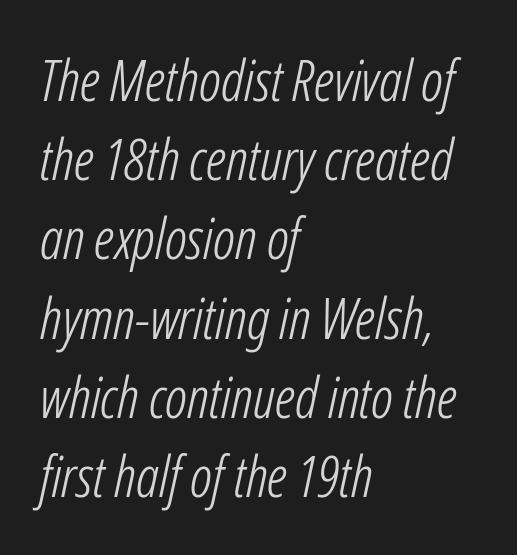
{"italic": "yes", "lean": "right", "slant_degrees": 12, "bold": "no", "weight": "light", "width": "condensed", "stroke_contrast": "low", "x_height": "medium", "monospaced": "no", "underline": "no", "align": "left", "line_spacing": "normal", "line_spacing_ratio": 1.39, "letter_spacing": "normal", "letter_spacing_em": 0.0, "glyph_px": 57}
